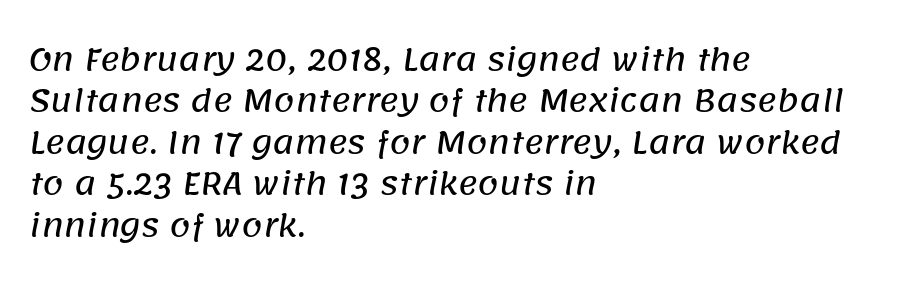
Q: Is the typeface a serif or a sans-serif typeface? A: Sans-serif.
Q: Is the text underlined? A: No.
Q: How is the paragraph aligned? A: Left-aligned.
Q: Is the spacing between letters normal or unusually wide? A: Normal.
Q: Is the spacing between lines tight, normal or loose? A: Normal.
Q: Width (condensed, normal, or wide)? A: Normal.
Q: Stroke contrast? A: Low.
Q: x-height? A: Large.
Q: Monospaced? A: No.
